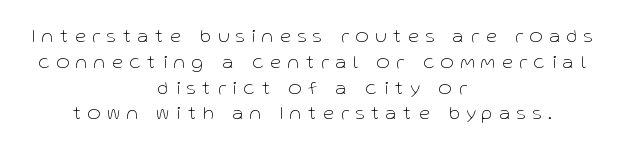
A roman cut, with each character standing at attention. How would I describe the line gaps? Plain and ordinary. Students, note that the glyphs here are deliberately spaced far apart. This sample is center-justified, so both line endings float freely. Vertical stems look standard width or narrower in stroke. The area under the type is left untouched.
